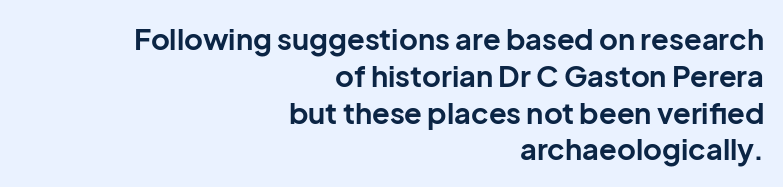
Q: Is the text bold? A: Yes.
Q: Is the text italic (slanted)? A: No, it is upright.
Q: Is the typeface a serif or a sans-serif typeface? A: Sans-serif.
Q: Is the text underlined? A: No.
Q: How is the paragraph aligned? A: Right-aligned.
Q: Is the spacing between letters normal or unusually wide? A: Normal.
Q: Is the spacing between lines tight, normal or loose? A: Normal.
Q: Width (condensed, normal, or wide)? A: Normal.
Q: Stroke contrast? A: Low.
Q: x-height? A: Medium.
Q: Monospaced? A: No.
